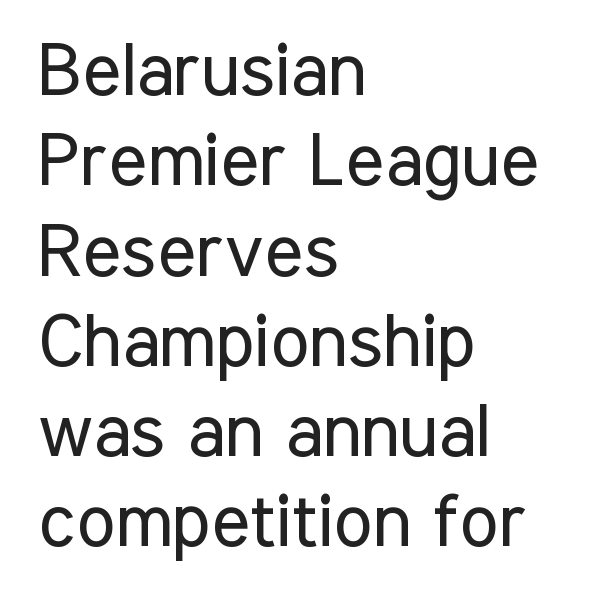
The image shows 74 px regular-weight, condensed sans-serif type, upright; set left-aligned, line spacing 1.22x, normal letter spacing, not underlined; low stroke contrast and a medium x-height.
